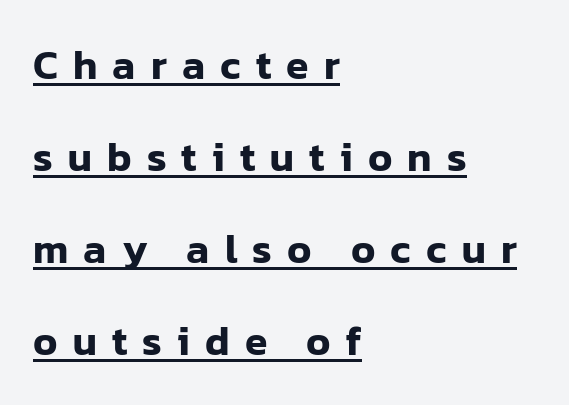
The image shows 41 px sans-serif type, upright; set left-aligned, loose line spacing (2.24x), unusually wide letter spacing (+0.37 em), underlined; low stroke contrast and a medium x-height.
